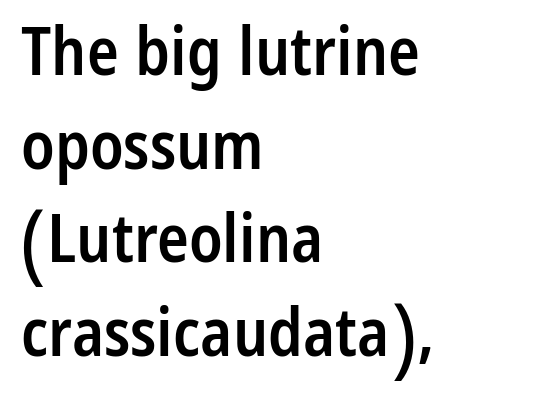
The image shows 66 px semibold, condensed sans-serif type, upright; set left-aligned, normal line spacing (1.42x), normal letter spacing, not underlined; low stroke contrast and a medium x-height.
